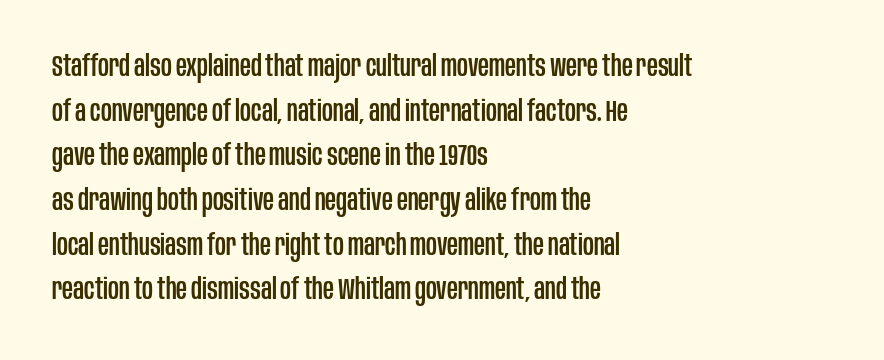
The image shows 30 px condensed sans-serif type, upright; set left-aligned, normal line spacing (1.49x), normal letter spacing, not underlined; low stroke contrast and a large x-height.
